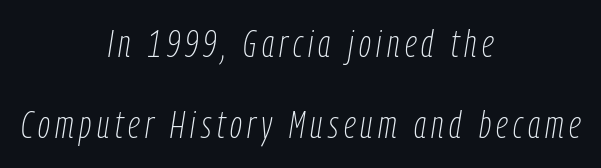
The rendering positions every line midway between the sides. A bare baseline throughout the passage. The face looks like a standard text weight, possibly lighter. Whoever set this chose breathing room over compactness in the vertical rhythm. The rendering uses natural spacing where letterforms have individual widths.
